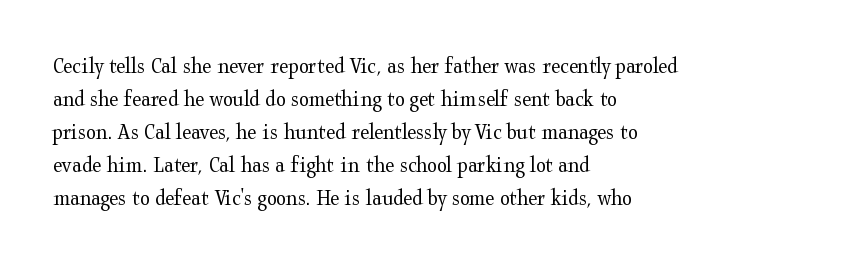
The image shows 23 px text type, upright; set left-aligned, normal line spacing (1.43x), normal letter spacing, not underlined.
